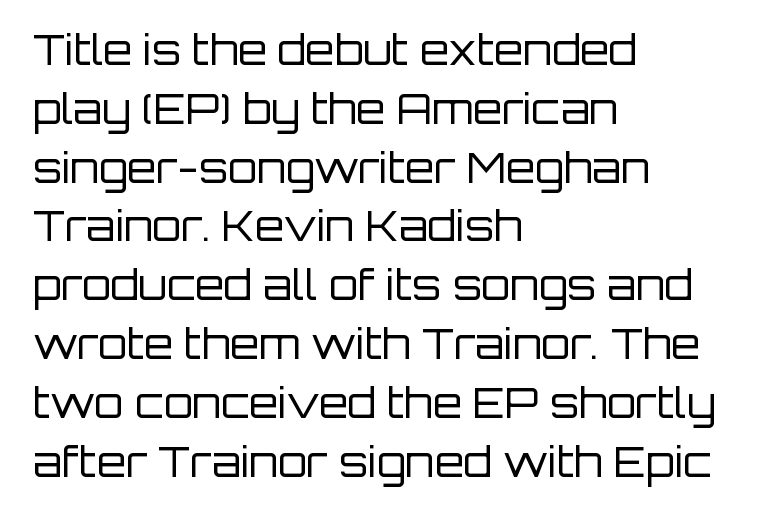
Quick note: interline space is typical. Do the characters align in a grid? No, the font is proportional. In CSS terms this would be text-align: left. Only glyphs here, with clear space below each row.
